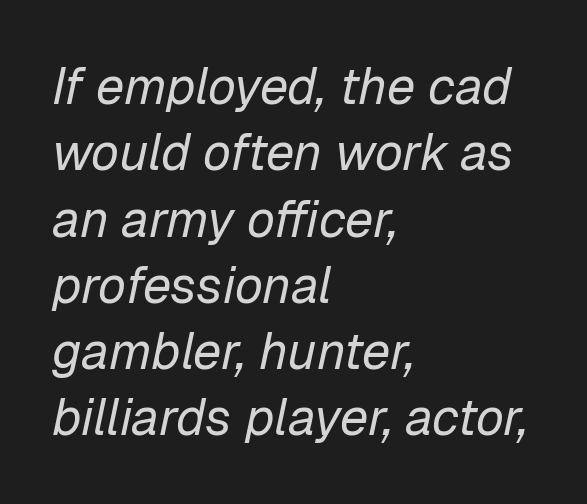
Italic: yes, the glyphs are oblique. Stem width sits at or under what a default text font uses. Characters follow at the spacing the type designer built in. A clean baseline with only descenders dipping below it. The rows are spaced the way most documents space them.
